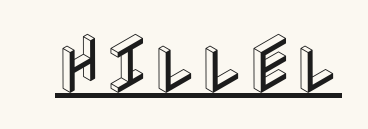
{"italic": "no", "width": "condensed", "x_height": "large", "underline": "yes", "letter_spacing": "normal", "letter_spacing_em": 0.0, "glyph_px": 65}
